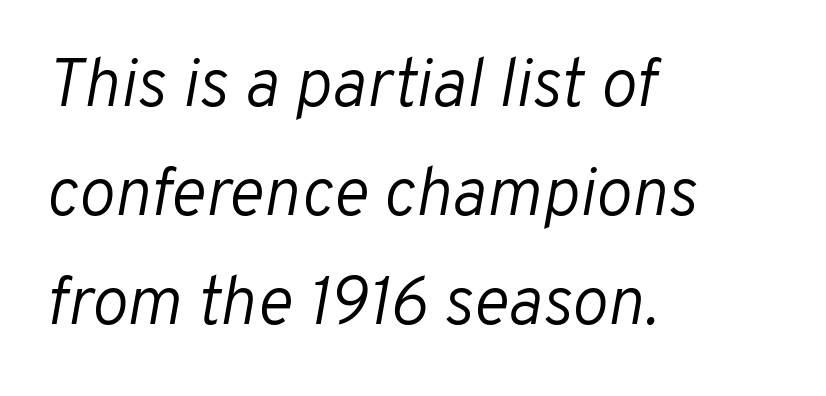
Line starts are locked; line ends wander. What stands out about the letter spacing? Nothing — it is the standard amount. Stroke mass is kept to a normal reading level or below. The passage shown is typed in a proportional face where columns would drift. The lettering tilts uniformly, giving the passage an italic look. Successive baselines arrive at the customary interval.
